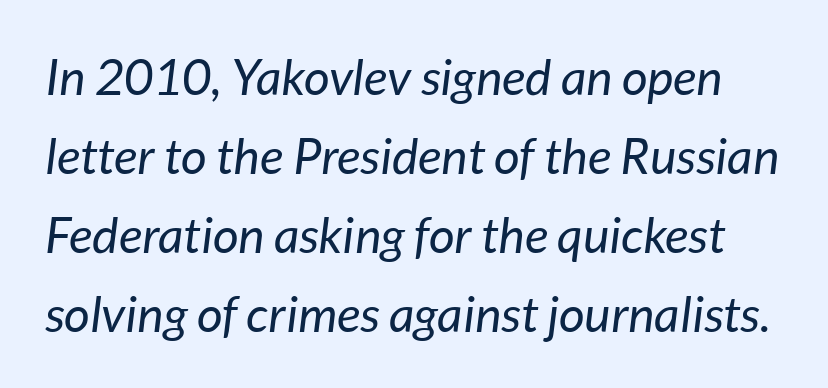
The image shows 50 px regular-weight type, italic (leaning right); set normal line spacing (1.58x), normal letter spacing, not underlined; low stroke contrast and a medium x-height.
